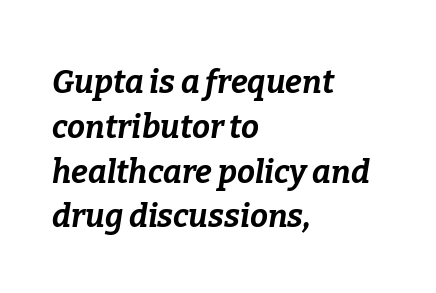
Q: Is the text bold? A: Yes.
Q: Is the text italic (slanted)? A: Yes, it leans right by about 9 degrees.
Q: Is the text underlined? A: No.
Q: How is the paragraph aligned? A: Left-aligned.
Q: Is the spacing between letters normal or unusually wide? A: Normal.
Q: Is the spacing between lines tight, normal or loose? A: Normal.
Q: Width (condensed, normal, or wide)? A: Normal.
Q: Stroke contrast? A: Low.
Q: x-height? A: Medium.
Q: Monospaced? A: No.
